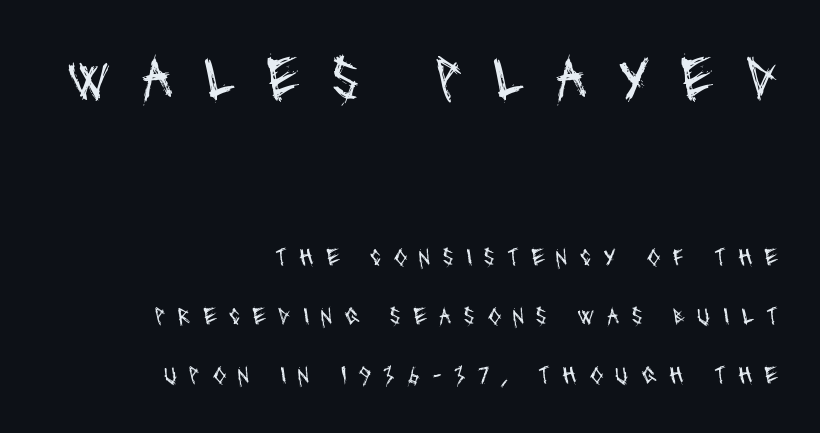
Q: Is the text bold? A: No.
Q: Is the typeface a serif or a sans-serif typeface? A: Sans-serif.
Q: Is the text underlined? A: No.
Q: How is the paragraph aligned? A: Right-aligned.
Q: Is the spacing between letters normal or unusually wide? A: Unusually wide.
Q: Is the spacing between lines tight, normal or loose? A: Loose.
Q: Which block of text is set in a larger size, the first (top) or the second (bottom)? A: The first (top) one.
Q: Width (condensed, normal, or wide)? A: Condensed.
Q: Stroke contrast? A: Medium.
Q: x-height? A: Large.
Q: Monospaced? A: No.
